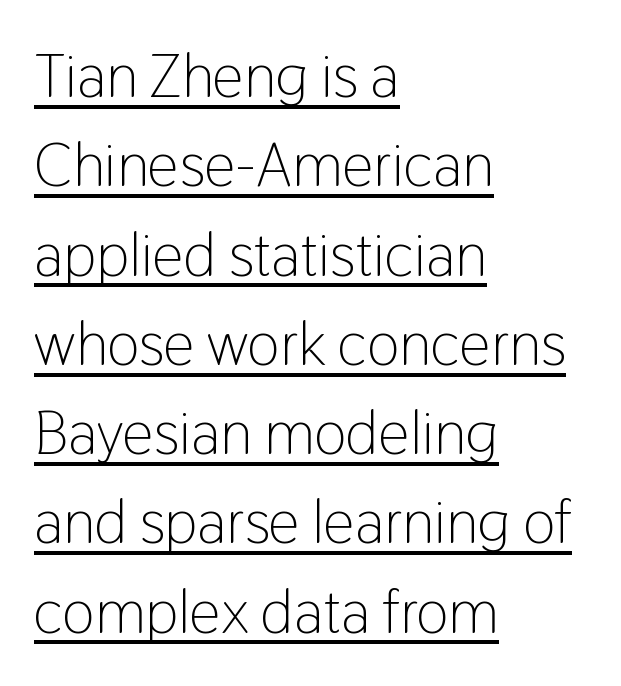
The image shows 62 px light, condensed sans-serif type, upright; set left-aligned, normal line spacing (1.44x), normal letter spacing, underlined; low stroke contrast and a medium x-height.
